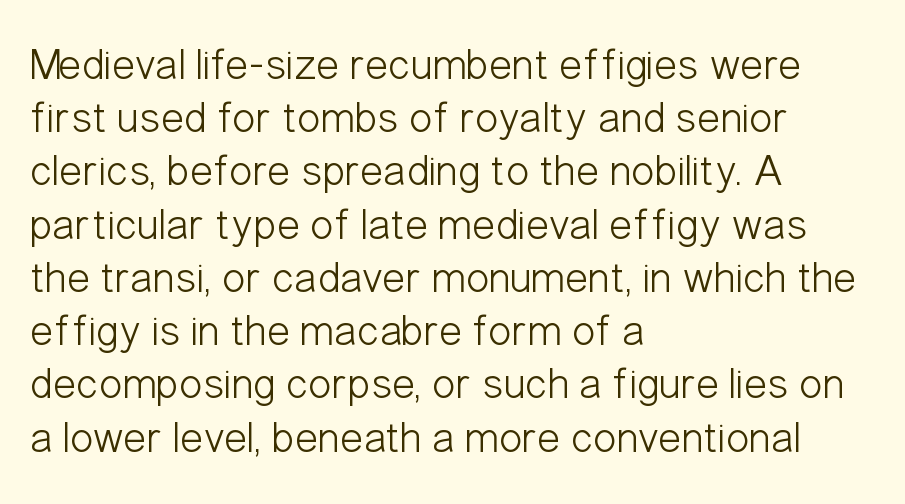
Unbolded letterforms with no extra heft. You can tell it's not italic because the verticals are truly vertical. Anything drawn beneath the words? Only blank space. Font category for this specimen: sans-serif.
